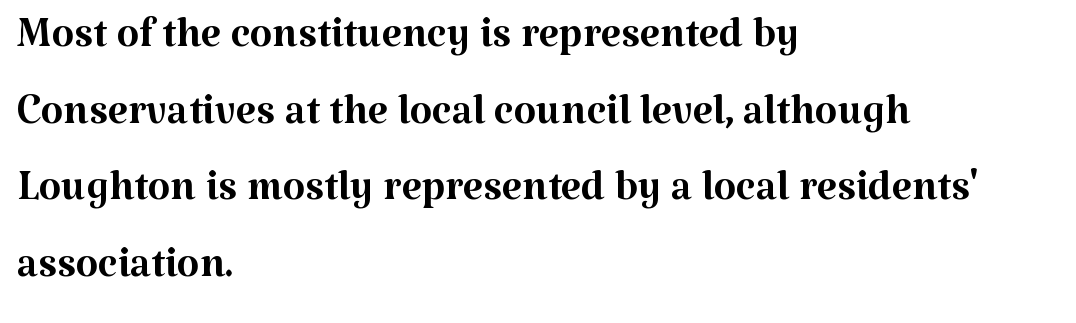
The image shows 58 px regular-weight serif type, upright; set left-aligned, normal line spacing (1.32x), normal letter spacing, not underlined; medium stroke contrast and a medium x-height.
